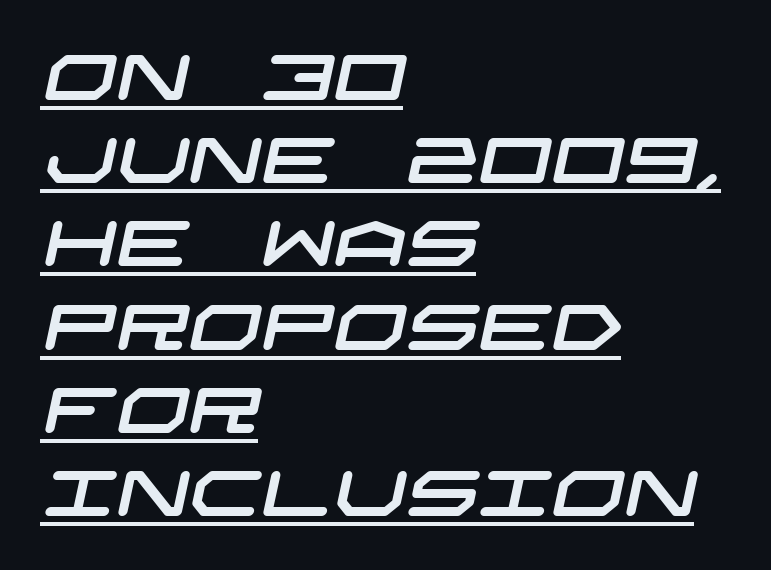
Q: Is the typeface a serif or a sans-serif typeface? A: Sans-serif.
Q: Is the text underlined? A: Yes.
Q: How is the paragraph aligned? A: Left-aligned.
Q: Is the spacing between letters normal or unusually wide? A: Normal.
Q: Is the spacing between lines tight, normal or loose? A: Normal.
Q: Width (condensed, normal, or wide)? A: Wide.
Q: Stroke contrast? A: Low.
Q: x-height? A: Large.
